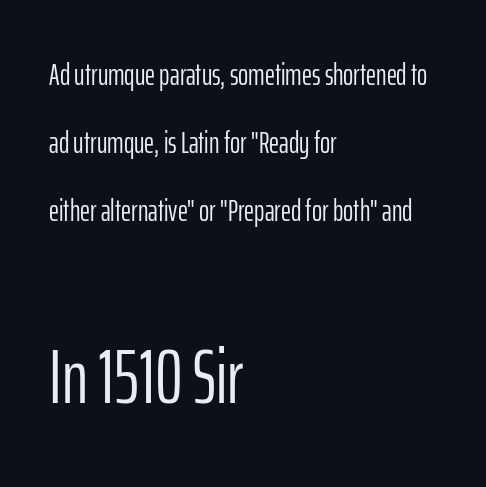
Q: Is the text bold? A: No.
Q: Is the text italic (slanted)? A: No, it is upright.
Q: Is the typeface a serif or a sans-serif typeface? A: Sans-serif.
Q: Is the text underlined? A: No.
Q: How is the paragraph aligned? A: Left-aligned.
Q: Is the spacing between letters normal or unusually wide? A: Normal.
Q: Is the spacing between lines tight, normal or loose? A: Loose.
Q: Which block of text is set in a larger size, the first (top) or the second (bottom)? A: The second (bottom) one.
Q: Width (condensed, normal, or wide)? A: Condensed.
Q: Stroke contrast? A: Low.
Q: x-height? A: Medium.
Q: Monospaced? A: No.
